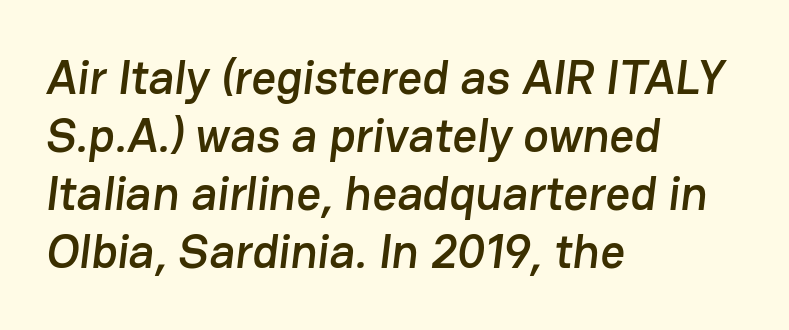
{"serif": "no", "width": "normal", "stroke_contrast": "low", "x_height": "medium", "monospaced": "no", "underline": "no", "align": "left", "line_spacing_ratio": 1.21, "letter_spacing": "normal", "letter_spacing_em": 0.0, "glyph_px": 48}
